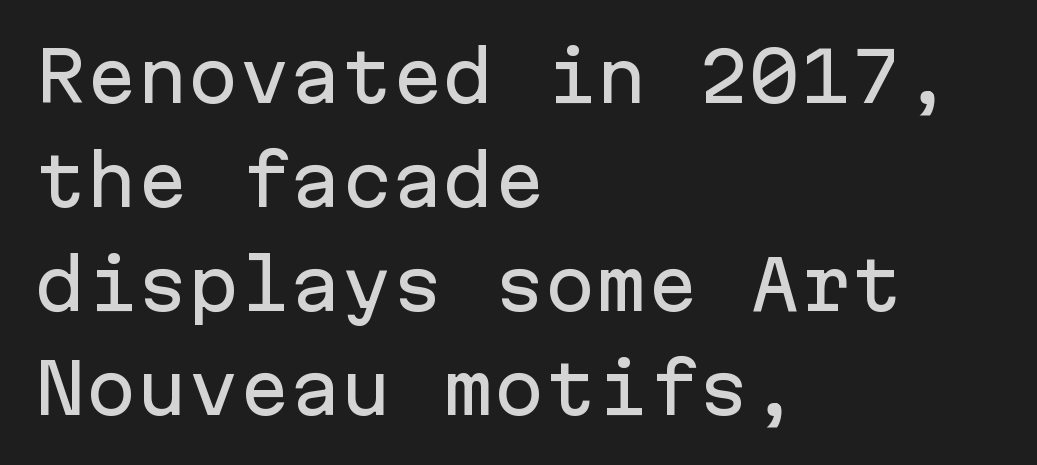
This block has exactly the height ordinary leading produces. Each letter's strokes conclude bluntly, with no projecting serifs. Designer's note — italics off, roman on. The passage shown is typed in a monospace face where columns stay perfectly aligned.
